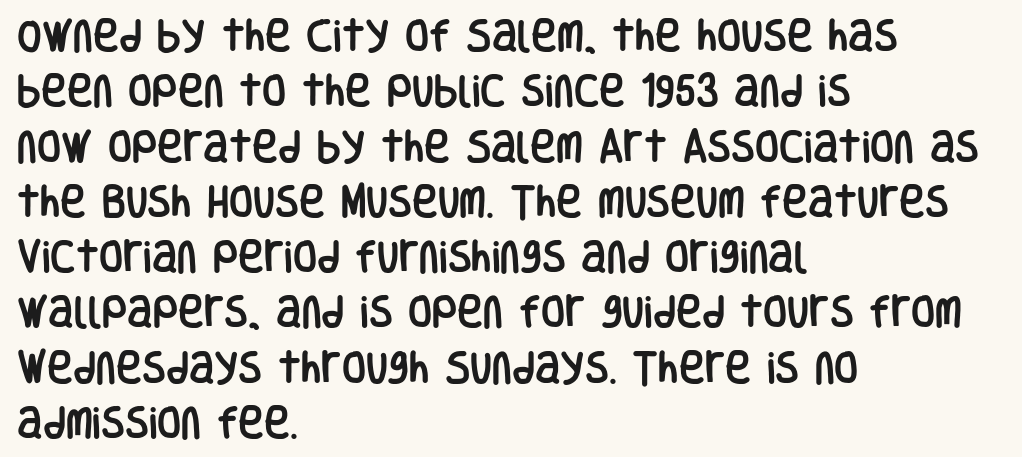
The image shows 35 px condensed sans-serif type, upright; set left-aligned, normal line spacing (1.58x), normal letter spacing, not underlined; low stroke contrast and a large x-height.
